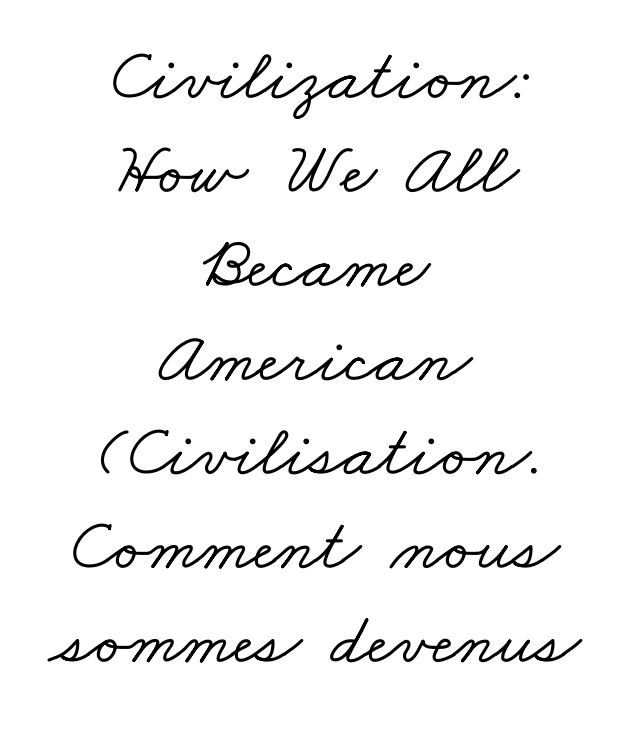
Q: Is the typeface a serif or a sans-serif typeface? A: Serif.
Q: Is the text underlined? A: No.
Q: How is the paragraph aligned? A: Centered.
Q: Is the spacing between letters normal or unusually wide? A: Normal.
Q: Is the spacing between lines tight, normal or loose? A: Normal.
Q: Width (condensed, normal, or wide)? A: Wide.
Q: Stroke contrast? A: Low.
Q: x-height? A: Small.
Q: Monospaced? A: No.
